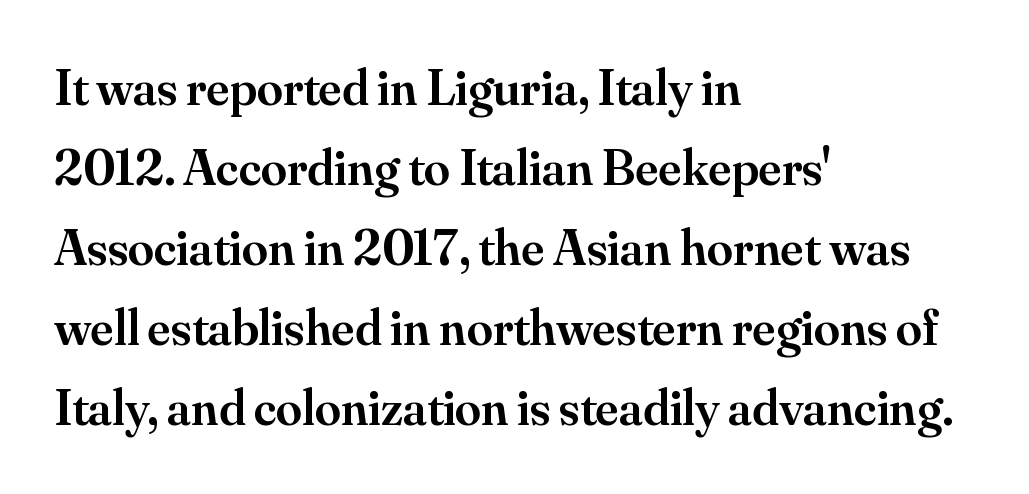
The image shows 52 px semibold serif type, upright; set left-aligned, normal line spacing (1.54x), normal letter spacing, not underlined; medium stroke contrast and a small x-height.
